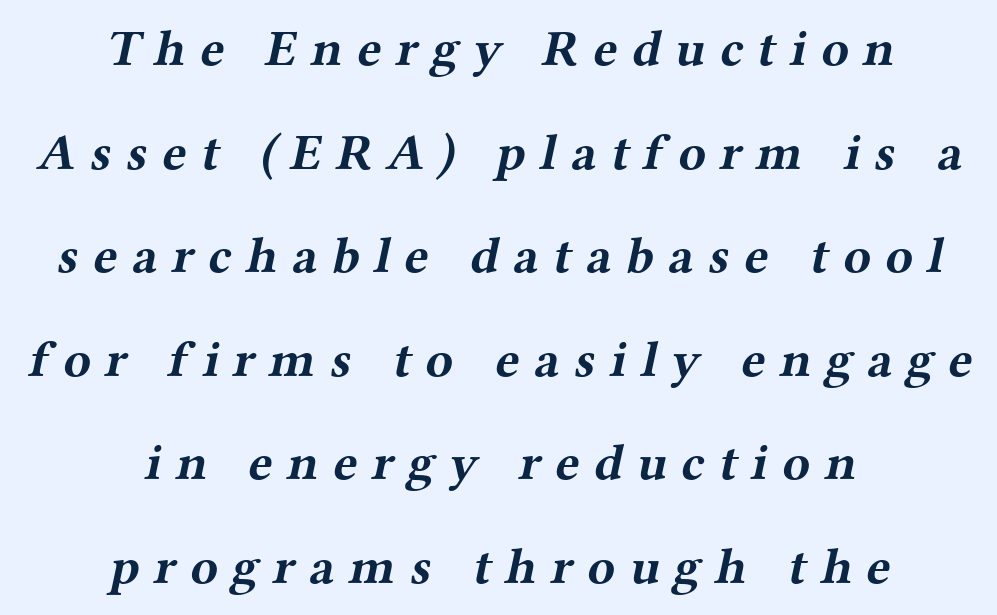
{"serif": "yes", "bold": "yes", "weight": "bold", "width": "wide", "stroke_contrast": "medium", "x_height": "medium", "monospaced": "no", "underline": "no", "align": "center", "line_spacing": "loose", "line_spacing_ratio": 2.03, "letter_spacing": "wide", "letter_spacing_em": 0.28, "glyph_px": 51}
